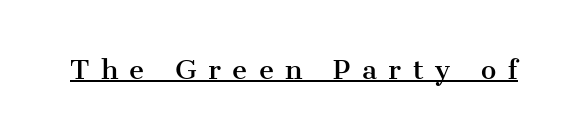
This sample uses an upright cut, with every glyph sitting square on the baseline. Notice how a bar underscores the lettering throughout. Substantial extra tracking has been applied to these lines.
